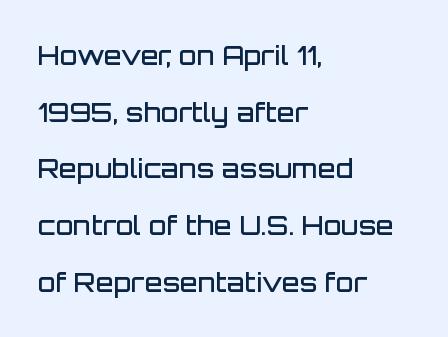
Q: Is the text bold? A: Semi-bold.
Q: Is the text italic (slanted)? A: No, it is upright.
Q: Is the text underlined? A: No.
Q: How is the paragraph aligned? A: Left-aligned.
Q: Is the spacing between letters normal or unusually wide? A: Normal.
Q: Is the spacing between lines tight, normal or loose? A: Loose.
